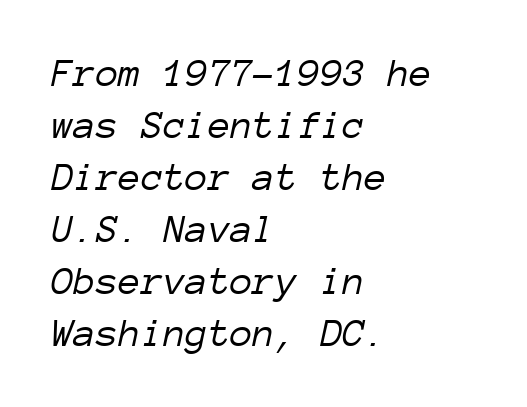
{"italic": "yes", "lean": "right", "slant_degrees": 12, "bold": "no", "weight": "light", "width": "normal", "stroke_contrast": "low", "x_height": "medium", "monospaced": "yes", "underline": "no", "align": "left", "line_spacing": "normal", "line_spacing_ratio": 1.27, "letter_spacing": "normal", "letter_spacing_em": 0.0, "glyph_px": 41}
